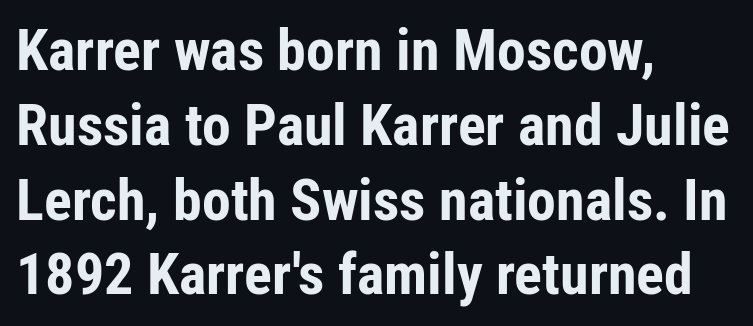
Q: Is the text bold? A: Yes.
Q: Is the text italic (slanted)? A: No, it is upright.
Q: Is the typeface a serif or a sans-serif typeface? A: Sans-serif.
Q: Is the text underlined? A: No.
Q: How is the paragraph aligned? A: Left-aligned.
Q: Is the spacing between letters normal or unusually wide? A: Normal.
Q: Is the spacing between lines tight, normal or loose? A: Normal.
Q: Width (condensed, normal, or wide)? A: Condensed.
Q: Stroke contrast? A: Low.
Q: x-height? A: Medium.
Q: Monospaced? A: No.
